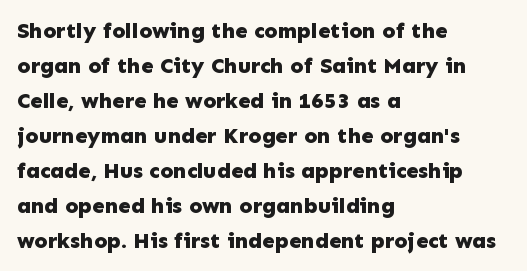
{"italic": "no", "bold": "yes", "underline": "no", "align": "left", "line_spacing": "normal", "line_spacing_ratio": 1.59, "letter_spacing": "normal", "letter_spacing_em": 0.0, "glyph_px": 22}
